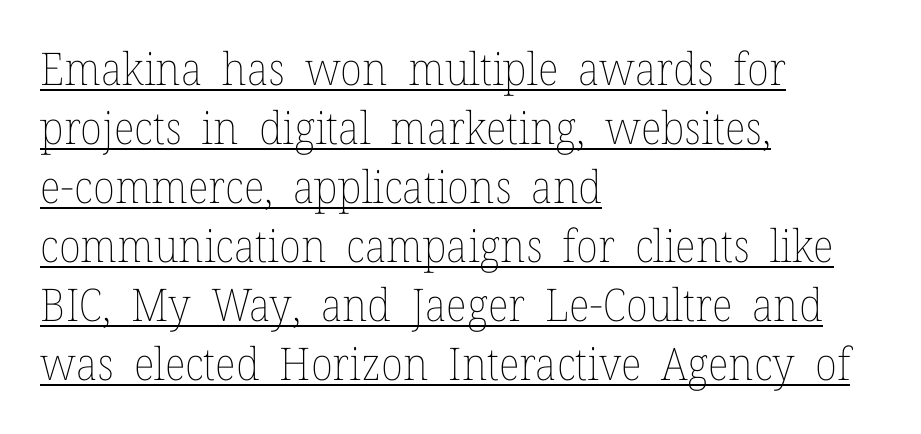
The image shows 45 px thin type, upright; set left-aligned, normal line spacing (1.31x), normal letter spacing, underlined; low stroke contrast and a medium x-height.
